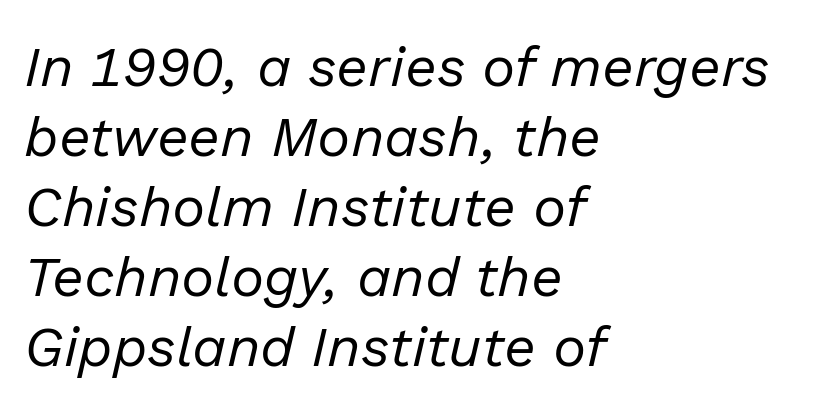
Spacing verdict: proportional, widths tailored to each character. Would a proofreader flag this as italicized? Yes. Between one letter and the next there's only the usual sliver of space. Layout note: lines flush left. Descenders are the only things crossing below the line.
